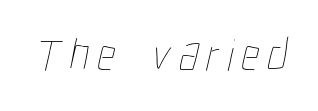
{"bold": "no", "weight": "thin", "width": "condensed", "stroke_contrast": "low", "x_height": "medium", "monospaced": "no", "underline": "no", "glyph_px": 45}
